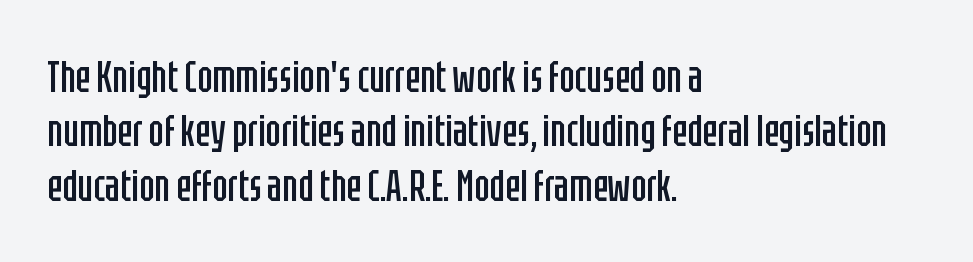
{"serif": "no", "italic": "no", "bold": "no", "weight": "regular", "width": "condensed", "stroke_contrast": "low", "x_height": "large", "monospaced": "no", "underline": "no", "align": "left", "line_spacing_ratio": 1.21, "letter_spacing": "normal", "letter_spacing_em": 0.0, "glyph_px": 45}
